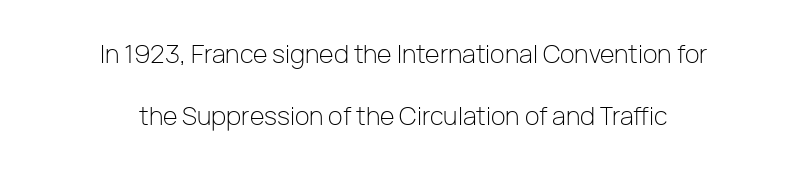
The image shows 25 px text type, upright; set centered, loose line spacing (2.48x), normal letter spacing, not underlined.
